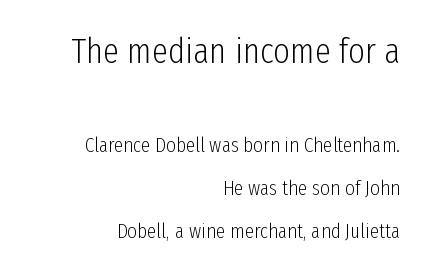
Q: Is the text bold? A: No.
Q: Is the text italic (slanted)? A: No, it is upright.
Q: Is the typeface a serif or a sans-serif typeface? A: Sans-serif.
Q: Is the text underlined? A: No.
Q: How is the paragraph aligned? A: Right-aligned.
Q: Is the spacing between letters normal or unusually wide? A: Normal.
Q: Is the spacing between lines tight, normal or loose? A: Loose.
Q: Which block of text is set in a larger size, the first (top) or the second (bottom)? A: The first (top) one.
Q: Width (condensed, normal, or wide)? A: Condensed.
Q: Stroke contrast? A: Low.
Q: x-height? A: Medium.
Q: Monospaced? A: No.
